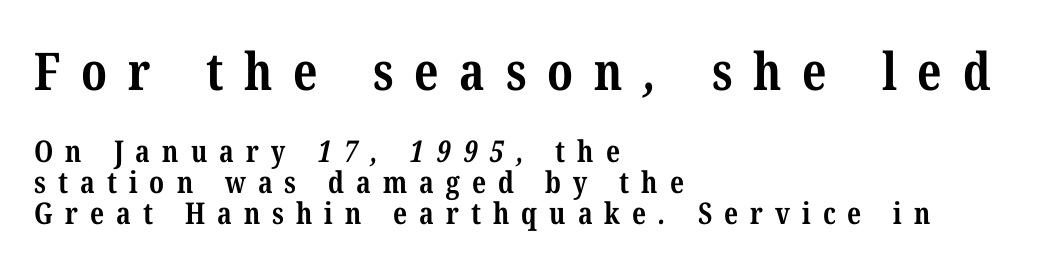
The image shows 52 px bold, condensed serif type; set left-aligned, tight line spacing (1.03x), unusually wide letter spacing (+0.4 em), not underlined; the first (top) block is 1.73x larger; medium stroke contrast and a medium x-height.
